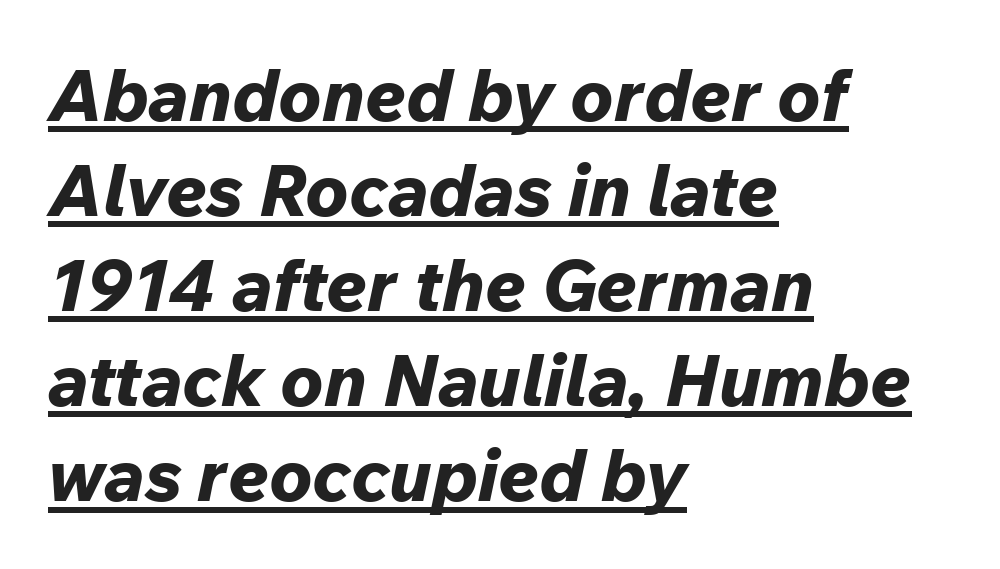
The image shows 72 px bold type, italic (leaning right); set left-aligned, normal line spacing (1.32x), normal letter spacing, underlined; low stroke contrast and a medium x-height.
